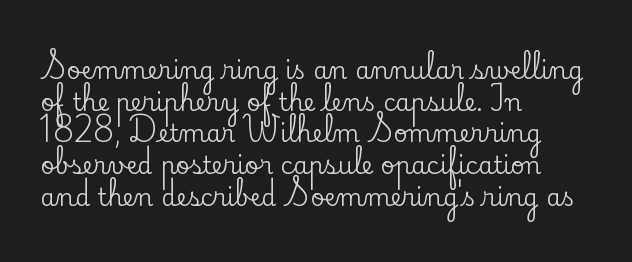
The letterforms sit shoulder to shoulder at normal distance. In terms of leading, this rendering sits right in the middle. The rendering anchors every line to the left-hand side. Style check: upright.
